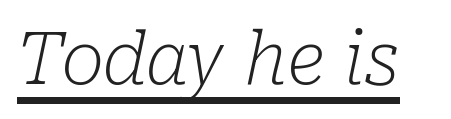
{"serif": "yes", "italic": "yes", "lean": "right", "slant_degrees": 10, "bold": "no", "weight": "light", "width": "normal", "stroke_contrast": "low", "x_height": "medium", "monospaced": "no", "underline": "yes", "letter_spacing": "normal", "letter_spacing_em": 0.0, "glyph_px": 72}
